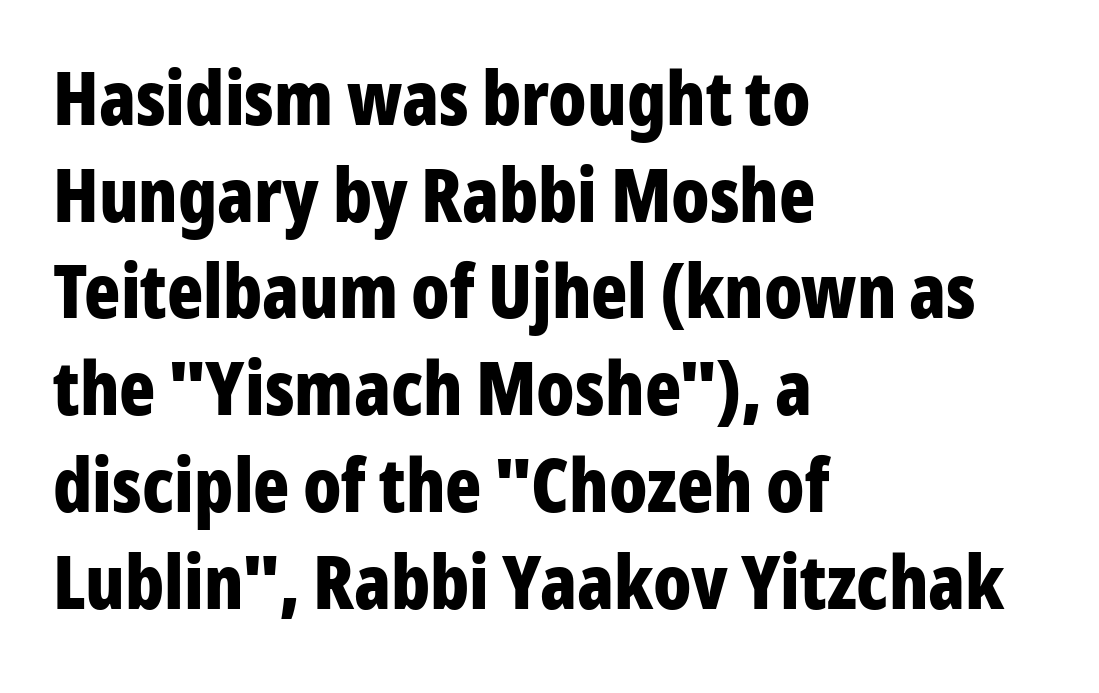
You can tell from the bare stems that sans-serif type was used. Check the space under the baseline: it is left empty. Normally led — the rows are evenly, conventionally spaced. What weight is shown? A full bold with thick strokes.
